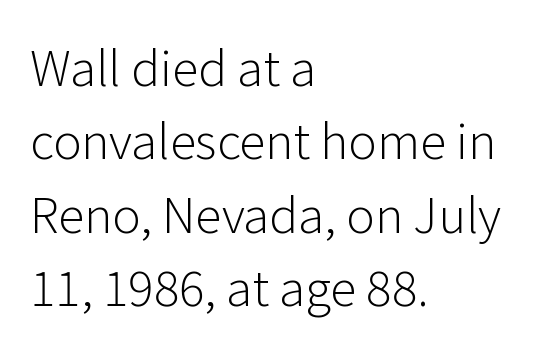
The image shows 48 px light sans-serif type, upright; set left-aligned, normal line spacing (1.53x), normal letter spacing, not underlined; low stroke contrast and a medium x-height.
